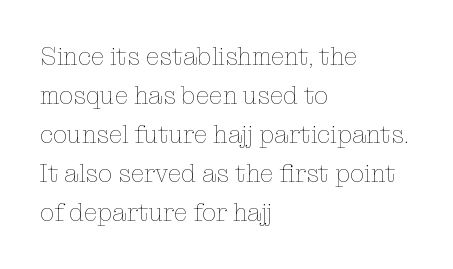
The image shows 25 px text type, upright; set left-aligned, normal line spacing (1.56x), normal letter spacing, not underlined.
